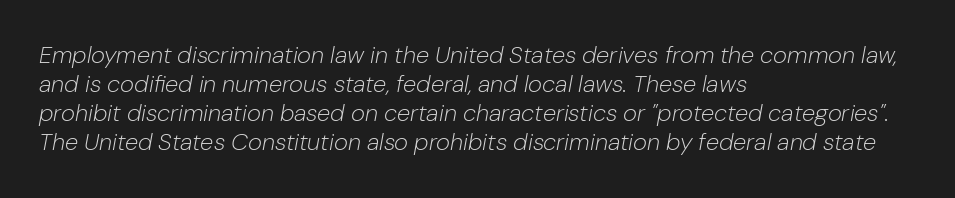
The image shows 24 px text type, italic (leaning right); set left-aligned, line spacing 1.21x, normal letter spacing, not underlined.
